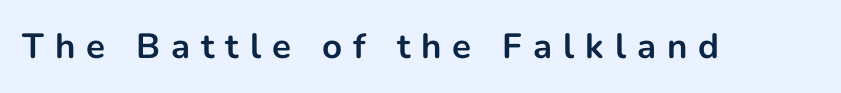
The image shows 35 px bold sans-serif type, upright; set unusually wide letter spacing (+0.31 em), not underlined; low stroke contrast and a medium x-height.
